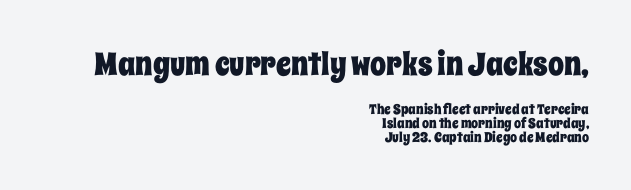
{"italic": "no", "width": "condensed", "stroke_contrast": "low", "x_height": "large", "monospaced": "no", "underline": "no", "align": "right", "line_spacing": "tight", "line_spacing_ratio": 0.99, "letter_spacing": "normal", "letter_spacing_em": 0.0, "larger_block": "first", "size_ratio": 2.29, "glyph_px": 32}
